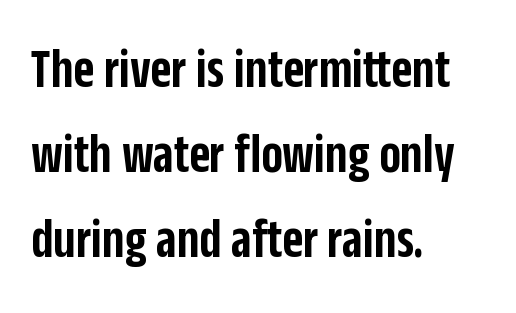
The image shows 57 px semibold, condensed sans-serif type, upright; set left-aligned, normal line spacing (1.49x), normal letter spacing, not underlined; low stroke contrast and a large x-height.
